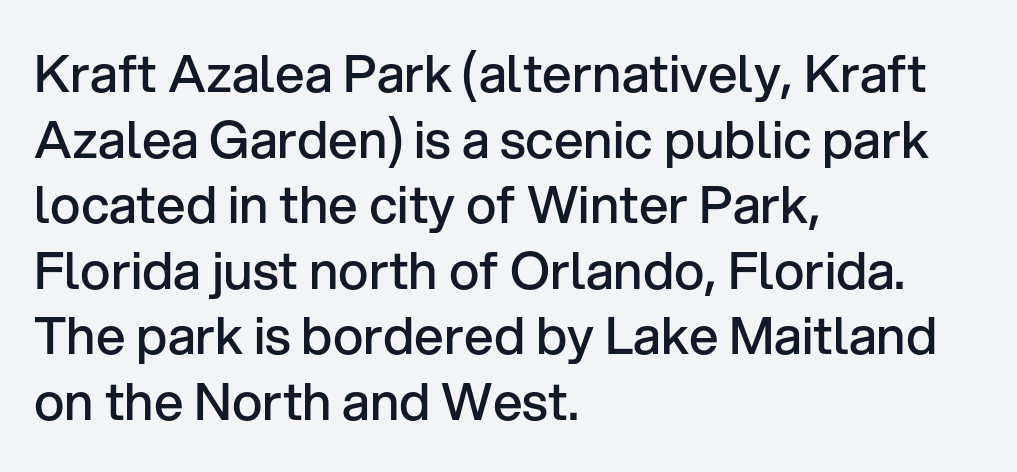
{"serif": "no", "italic": "no", "bold": "semi", "weight": "semibold", "width": "normal", "stroke_contrast": "low", "x_height": "medium", "monospaced": "no", "underline": "no", "align": "left", "line_spacing": "normal", "line_spacing_ratio": 1.26, "letter_spacing": "normal", "letter_spacing_em": 0.0, "glyph_px": 52}
